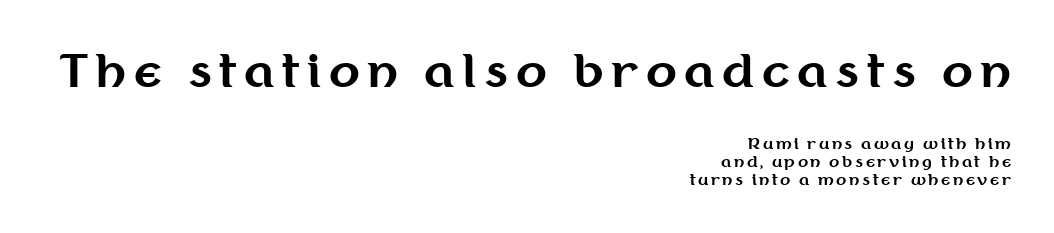
Q: Is the text bold? A: Yes.
Q: Is the text italic (slanted)? A: No, it is upright.
Q: Is the typeface a serif or a sans-serif typeface? A: Sans-serif.
Q: Is the text underlined? A: No.
Q: How is the paragraph aligned? A: Right-aligned.
Q: Which block of text is set in a larger size, the first (top) or the second (bottom)? A: The first (top) one.
Q: Width (condensed, normal, or wide)? A: Normal.
Q: Stroke contrast? A: Medium.
Q: x-height? A: Medium.
Q: Monospaced? A: No.
